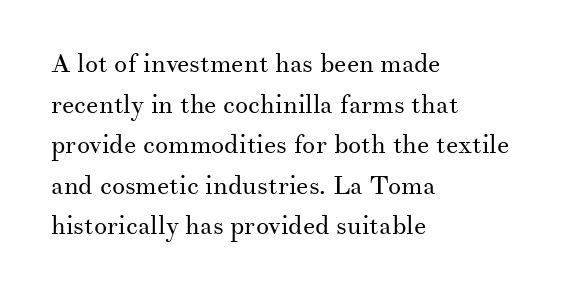
The zone under the glyphs is completely vacant. Letters have the restrained weight of plain body copy at most. Line beginnings align vertically; line endings do not. The gaps between neighbouring characters are ordinary and unremarkable.
